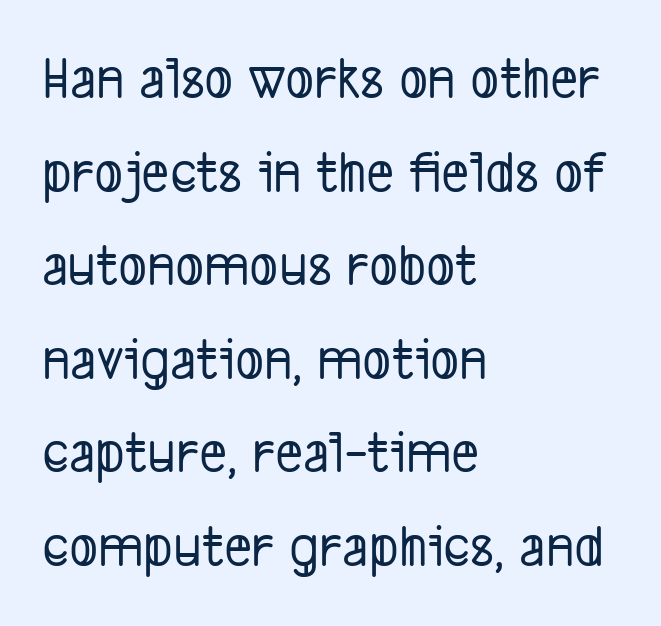
Do the characters align in a grid? No, the font is proportional. Letterform terminals end flat and unadorned throughout the passage. Normally led — the rows are evenly, conventionally spaced. A student would call this left alignment; a typographer would say flush left, rag right. The type is set solid horizontally, with unmodified tracking. Quick note: underline off.
